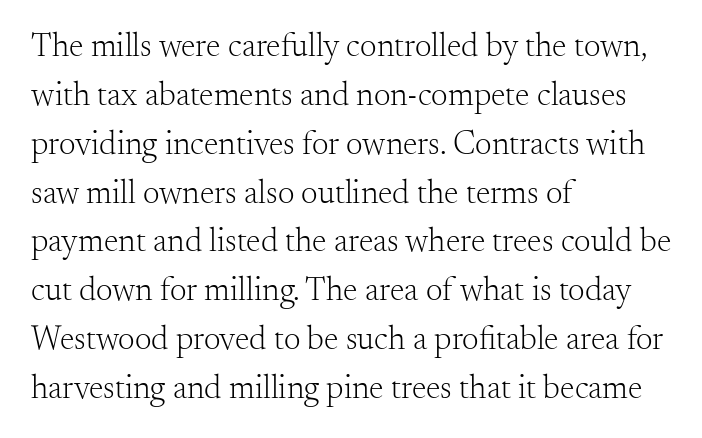
The image shows 33 px light serif type, upright; set left-aligned, normal line spacing (1.48x), normal letter spacing, not underlined; medium stroke contrast and a small x-height.
